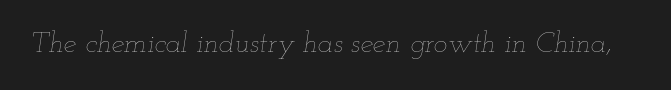
{"italic": "yes", "lean": "right", "slant_degrees": 12, "bold": "no", "weight": "thin", "width": "wide", "stroke_contrast": "low", "x_height": "small", "monospaced": "no", "underline": "no", "letter_spacing": "normal", "letter_spacing_em": 0.0, "glyph_px": 29}
